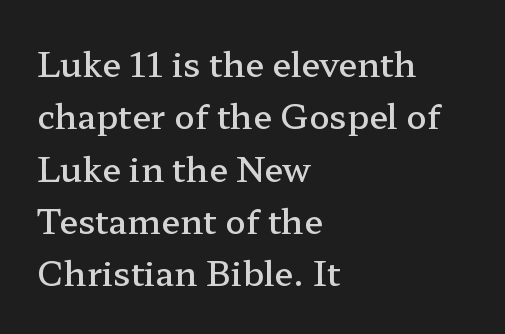
Q: Is the text bold? A: Semi-bold.
Q: Is the text italic (slanted)? A: No, it is upright.
Q: Is the typeface a serif or a sans-serif typeface? A: Serif.
Q: Is the text underlined? A: No.
Q: How is the paragraph aligned? A: Left-aligned.
Q: Is the spacing between letters normal or unusually wide? A: Normal.
Q: Is the spacing between lines tight, normal or loose? A: Normal.
Q: Width (condensed, normal, or wide)? A: Wide.
Q: Stroke contrast? A: Low.
Q: x-height? A: Medium.
Q: Monospaced? A: No.
